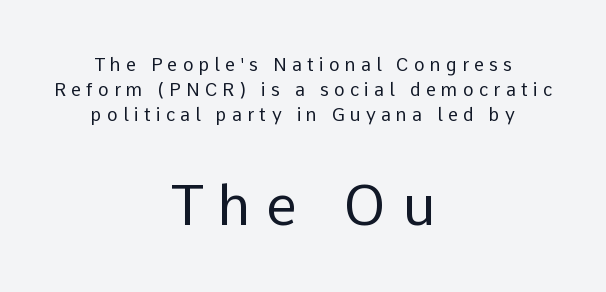
{"serif": "no", "italic": "no", "bold": "no", "weight": "regular", "width": "normal", "stroke_contrast": "low", "x_height": "medium", "monospaced": "no", "underline": "no", "align": "center", "line_spacing": "normal", "line_spacing_ratio": 1.38, "letter_spacing": "wide", "letter_spacing_em": 0.29, "larger_block": "second", "size_ratio": 3.06, "glyph_px": 55}
